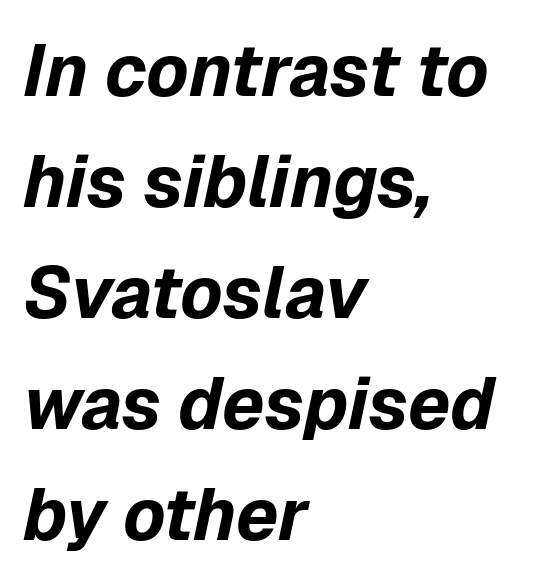
This sample has the flowing, uneven cadence of proportional lettering. The lines are quadded left. The whole block is typeset with a tilt. Spacing between characters is what you'd get straight out of the box.
